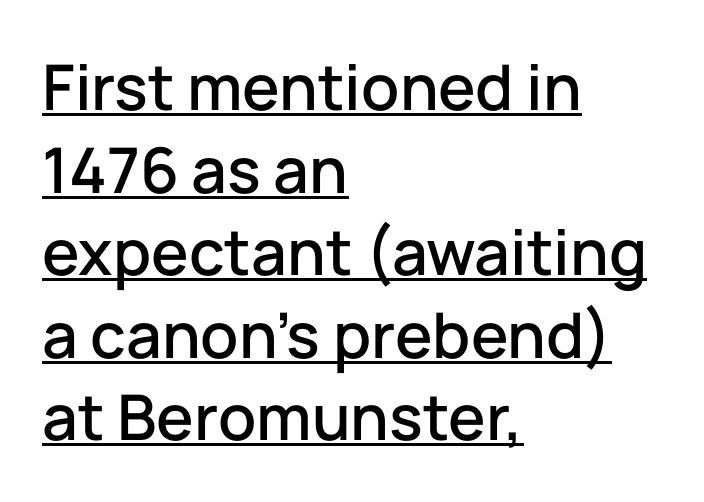
These lines are rendered in a variable-pitch font. Is the block centered? No — it sits flush against the left margin. This rendering features underlined lettering. These lines are composed in type without serifs. Posture: vertical.
